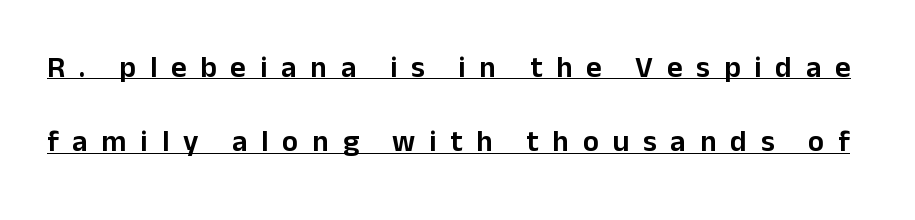
The image shows 30 px sans-serif type, upright; set loose line spacing (2.48x), unusually wide letter spacing (+0.46 em), underlined; low stroke contrast and a medium x-height.
